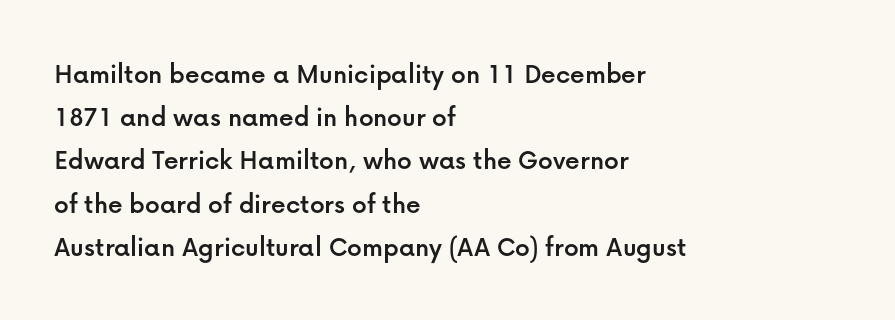
The image shows 29 px sans-serif type, upright; set left-aligned, normal line spacing (1.49x), normal letter spacing, not underlined; low stroke contrast and a medium x-height.
